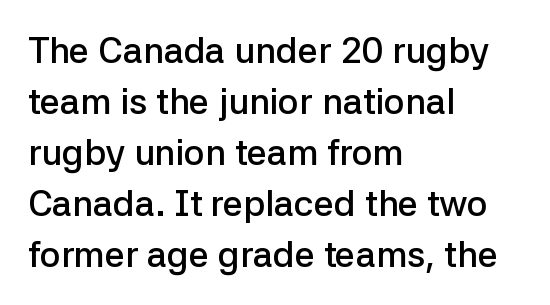
Q: Is the text bold? A: Semi-bold.
Q: Is the text italic (slanted)? A: No, it is upright.
Q: Is the typeface a serif or a sans-serif typeface? A: Sans-serif.
Q: Is the text underlined? A: No.
Q: How is the paragraph aligned? A: Left-aligned.
Q: Is the spacing between letters normal or unusually wide? A: Normal.
Q: Is the spacing between lines tight, normal or loose? A: Normal.
Q: Width (condensed, normal, or wide)? A: Normal.
Q: Stroke contrast? A: Low.
Q: x-height? A: Medium.
Q: Monospaced? A: No.
